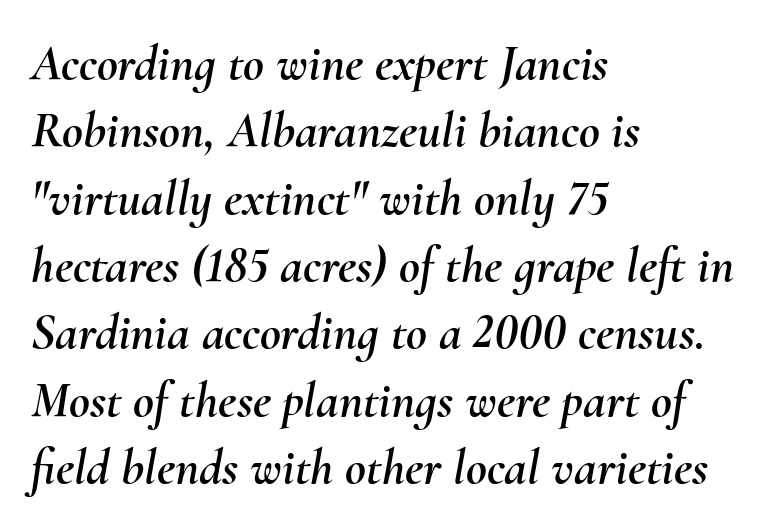
{"italic": "yes", "lean": "right", "slant_degrees": 10, "width": "normal", "stroke_contrast": "medium", "x_height": "small", "monospaced": "no", "underline": "no", "align": "left", "line_spacing": "normal", "line_spacing_ratio": 1.32, "letter_spacing": "normal", "letter_spacing_em": 0.0, "glyph_px": 51}
